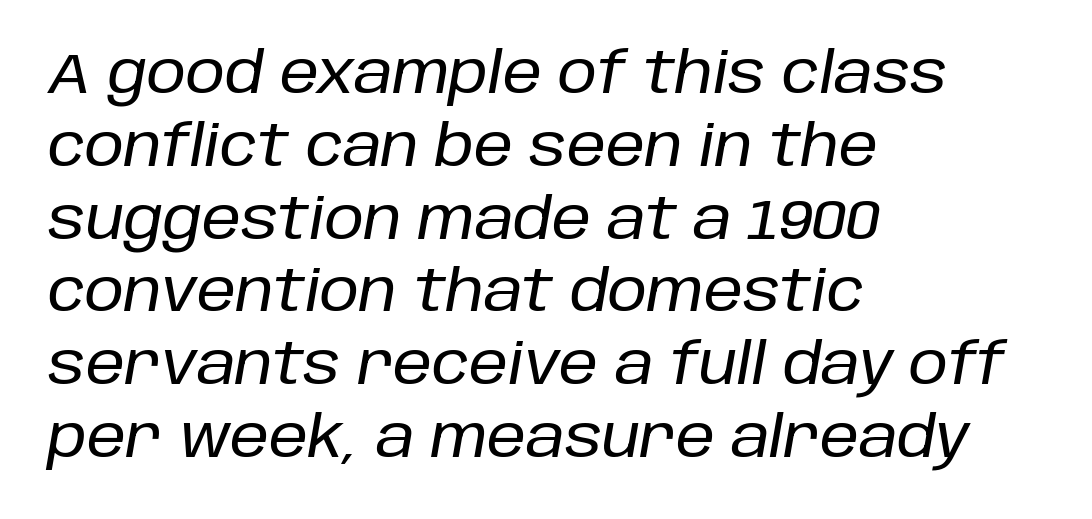
{"italic": "yes", "lean": "right", "slant_degrees": 10, "width": "normal", "stroke_contrast": "low", "x_height": "large", "monospaced": "no", "underline": "no", "align": "left", "line_spacing": "normal", "line_spacing_ratio": 1.3, "letter_spacing": "normal", "letter_spacing_em": 0.0, "glyph_px": 56}
